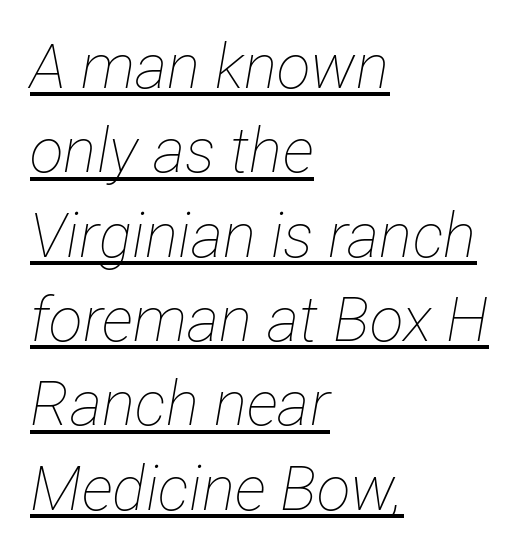
Q: Is the text bold? A: No.
Q: Is the text italic (slanted)? A: Yes, it leans right by about 12 degrees.
Q: Is the text underlined? A: Yes.
Q: How is the paragraph aligned? A: Left-aligned.
Q: Is the spacing between letters normal or unusually wide? A: Normal.
Q: Is the spacing between lines tight, normal or loose? A: Normal.
Q: Width (condensed, normal, or wide)? A: Condensed.
Q: Stroke contrast? A: Low.
Q: x-height? A: Medium.
Q: Monospaced? A: No.
